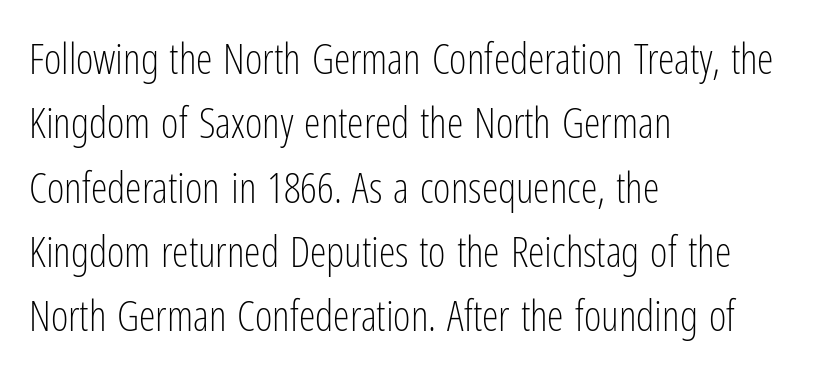
Q: Is the text bold? A: No.
Q: Is the text italic (slanted)? A: No, it is upright.
Q: Is the typeface a serif or a sans-serif typeface? A: Sans-serif.
Q: Is the text underlined? A: No.
Q: How is the paragraph aligned? A: Left-aligned.
Q: Is the spacing between letters normal or unusually wide? A: Normal.
Q: Is the spacing between lines tight, normal or loose? A: Normal.
Q: Width (condensed, normal, or wide)? A: Condensed.
Q: Stroke contrast? A: Low.
Q: x-height? A: Medium.
Q: Monospaced? A: No.
